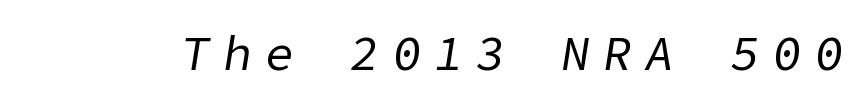
In terms of posture, this sample is oblique. The letterforms sit at book weight or below. Spacing between characters has been opened up far beyond the box default. Has an underline been added? It has not.
